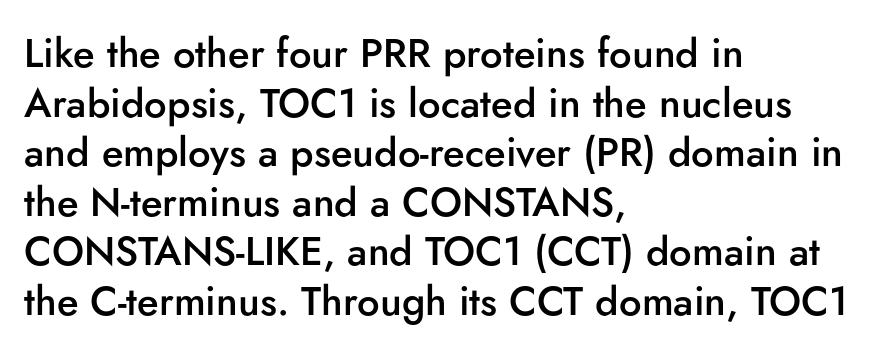
{"serif": "no", "italic": "no", "bold": "semi", "weight": "semibold", "width": "normal", "stroke_contrast": "low", "x_height": "small", "monospaced": "no", "underline": "no", "align": "left", "line_spacing_ratio": 1.24, "letter_spacing": "normal", "letter_spacing_em": 0.0, "glyph_px": 40}
